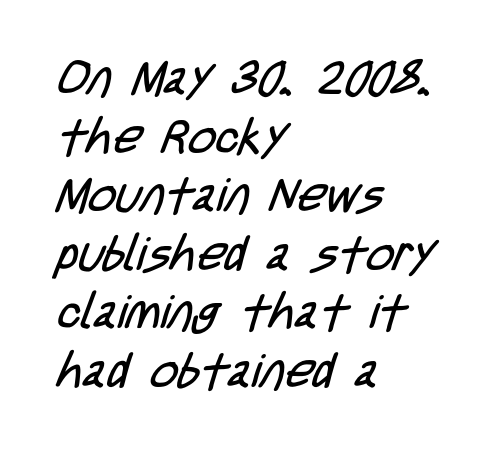
{"serif": "no", "bold": "no", "weight": "regular", "width": "condensed", "stroke_contrast": "low", "x_height": "large", "monospaced": "no", "underline": "no", "align": "left", "line_spacing_ratio": 1.22, "letter_spacing": "normal", "letter_spacing_em": 0.0, "glyph_px": 48}
